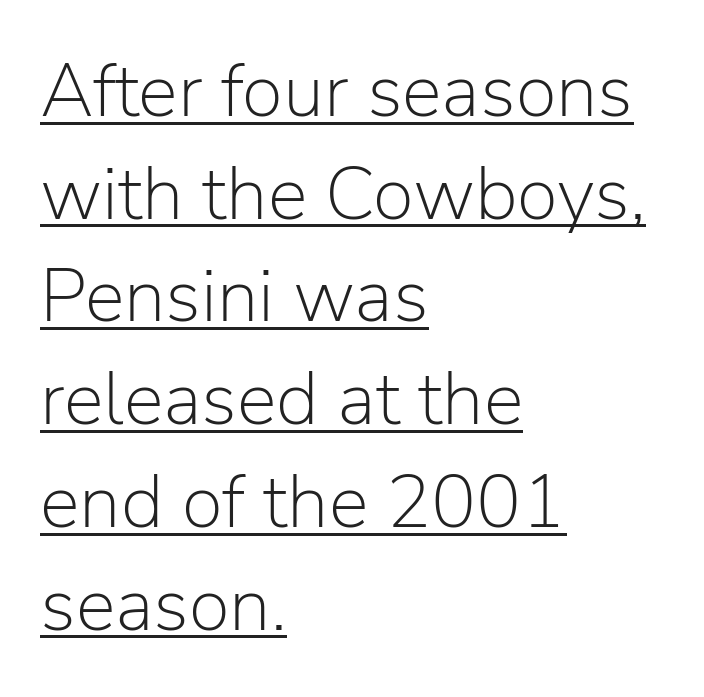
Q: Is the text bold? A: No.
Q: Is the text italic (slanted)? A: No, it is upright.
Q: Is the typeface a serif or a sans-serif typeface? A: Sans-serif.
Q: Is the text underlined? A: Yes.
Q: How is the paragraph aligned? A: Left-aligned.
Q: Is the spacing between letters normal or unusually wide? A: Normal.
Q: Is the spacing between lines tight, normal or loose? A: Normal.
Q: Width (condensed, normal, or wide)? A: Normal.
Q: Stroke contrast? A: Low.
Q: x-height? A: Medium.
Q: Monospaced? A: No.
